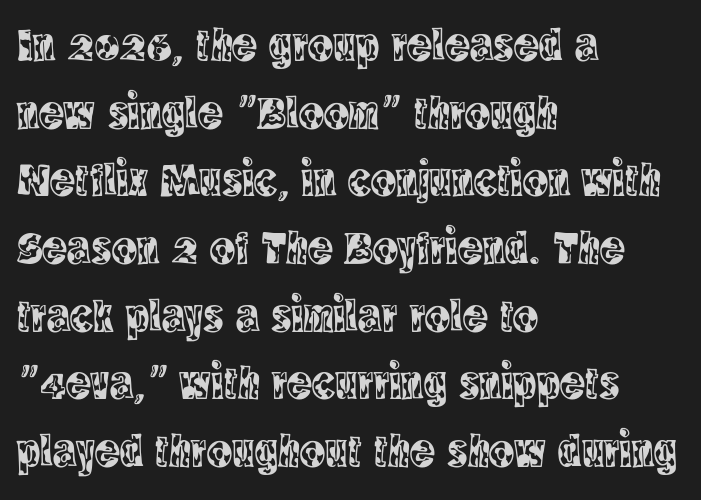
The image shows 47 px condensed serif type, upright; set left-aligned, normal line spacing (1.44x), normal letter spacing, not underlined; a large x-height.
